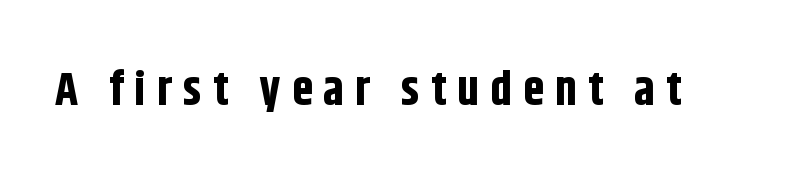
{"serif": "no", "italic": "no", "bold": "yes", "weight": "bold", "width": "condensed", "stroke_contrast": "low", "x_height": "large", "monospaced": "no", "underline": "no", "letter_spacing": "wide", "letter_spacing_em": 0.24, "glyph_px": 47}
